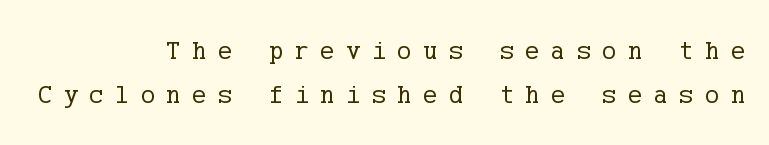
Q: Is the text bold? A: No.
Q: Is the text italic (slanted)? A: No, it is upright.
Q: Is the text underlined? A: No.
Q: How is the paragraph aligned? A: Right-aligned.
Q: Is the spacing between letters normal or unusually wide? A: Unusually wide.
Q: Is the spacing between lines tight, normal or loose? A: Normal.
